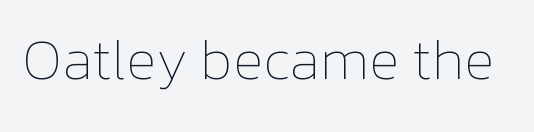
{"italic": "no", "bold": "no", "weight": "thin", "width": "normal", "stroke_contrast": "low", "x_height": "medium", "monospaced": "no", "underline": "no", "letter_spacing": "normal", "letter_spacing_em": 0.0, "glyph_px": 57}
